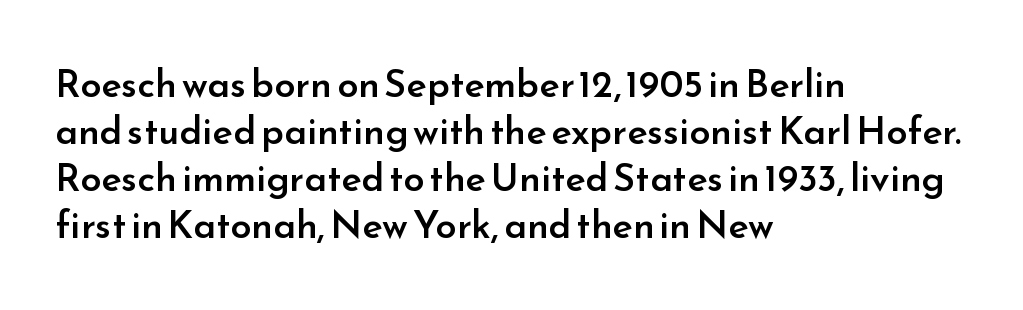
{"serif": "no", "italic": "no", "bold": "semi", "weight": "semibold", "width": "normal", "stroke_contrast": "low", "x_height": "small", "monospaced": "no", "underline": "no", "align": "left", "line_spacing_ratio": 1.24, "letter_spacing": "normal", "letter_spacing_em": 0.0, "glyph_px": 38}
